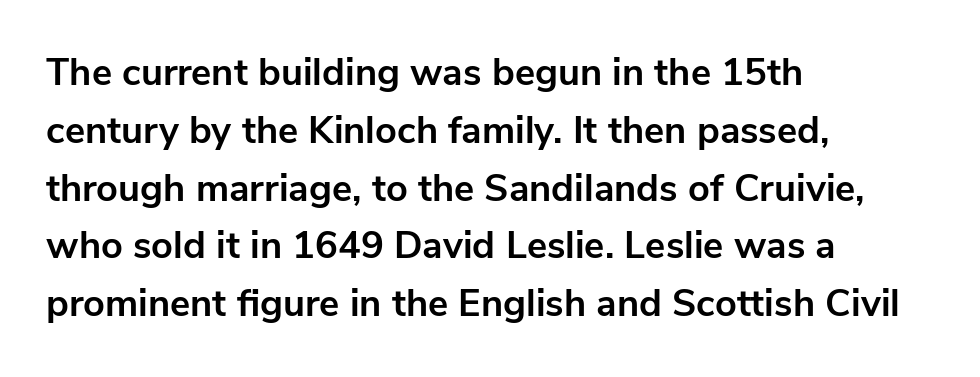
The image shows 38 px bold sans-serif type, upright; set left-aligned, normal line spacing (1.52x), normal letter spacing, not underlined; low stroke contrast and a medium x-height.
